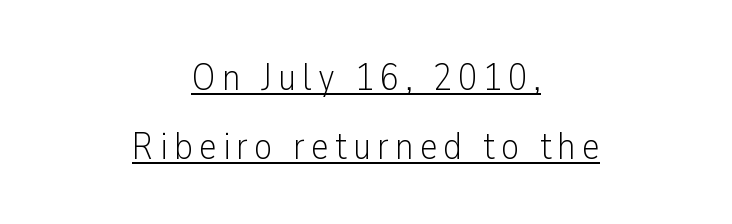
The image shows 38 px light, condensed sans-serif type, upright; set centered, line spacing 1.81x, underlined; low stroke contrast and a medium x-height.
